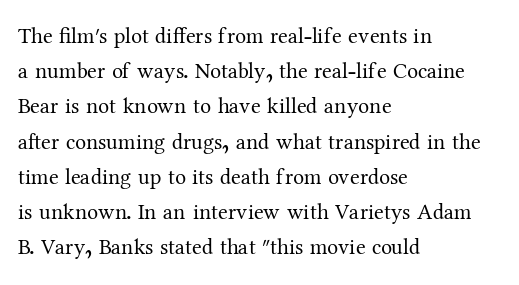
A quiet, ordinary-to-light weight characterises the typeface. Default kerning and tracking; the words read as compact shapes. These lines stack with their left ends in a neat column. The leading is moderate, giving the passage an even texture.
